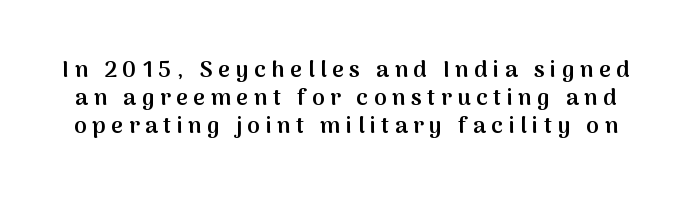
Every stem runs plumb, perpendicular to the baseline. Letters rest on an invisible, unmarked baseline. Typesetter's note: demi weight, one step under bold. The type is letterspaced generously, with wide tracking.
